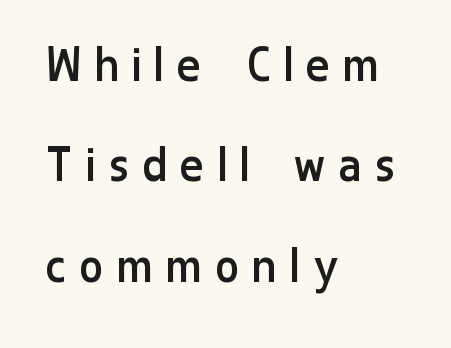
Each stroke keeps to a modest, everyday thickness or less. Caption: multi-line text, flush left, ragged right. The words here are not underlined. Glyph-to-glyph distance is far greater than everyday printed text.
